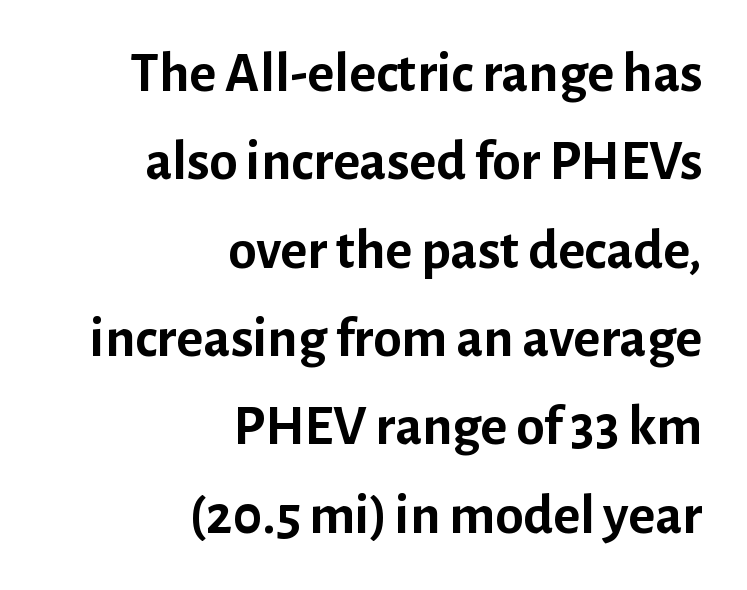
{"serif": "no", "italic": "no", "bold": "yes", "weight": "semibold", "width": "normal", "stroke_contrast": "low", "x_height": "medium", "monospaced": "no", "underline": "no", "align": "right", "line_spacing": "normal", "line_spacing_ratio": 1.55, "letter_spacing": "normal", "letter_spacing_em": 0.0, "glyph_px": 57}
